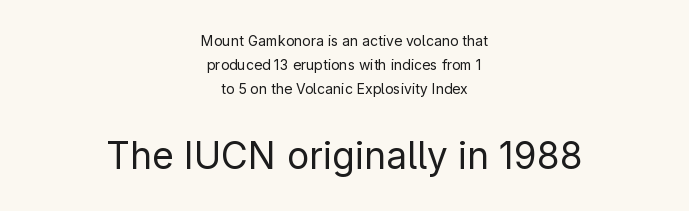
Think standard paragraph weight, or any step lighter than that. A clean baseline with only descenders dipping below it. Casual observation: everything's sitting right in the middle. This rendering leaves character spacing at its baseline value.
